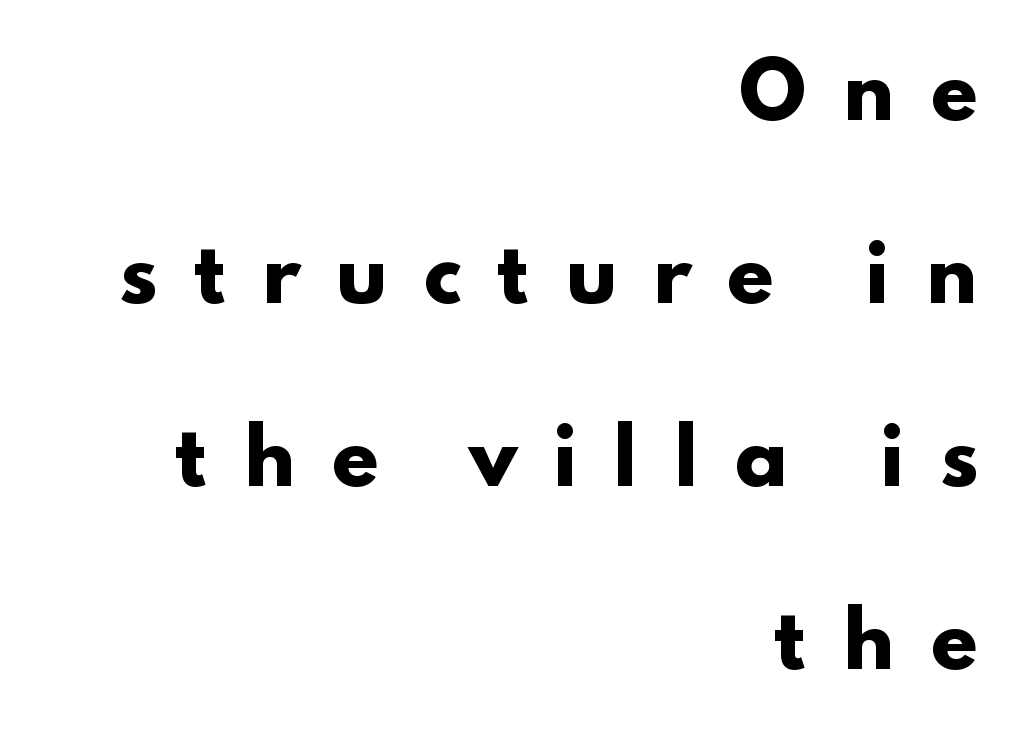
{"serif": "no", "italic": "no", "bold": "yes", "weight": "heavy", "width": "wide", "stroke_contrast": "low", "x_height": "small", "monospaced": "no", "underline": "no", "align": "right", "line_spacing": "loose", "line_spacing_ratio": 2.41, "letter_spacing": "wide", "letter_spacing_em": 0.45, "glyph_px": 76}
